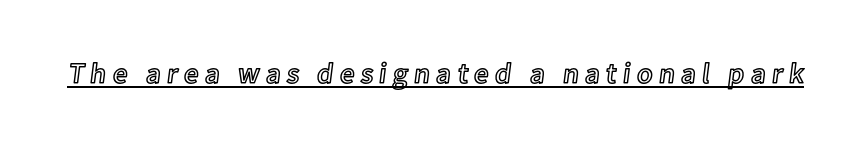
Q: Is the text italic (slanted)? A: Yes.
Q: Is the text underlined? A: Yes.
Q: Is the spacing between letters normal or unusually wide? A: Unusually wide.
Q: Width (condensed, normal, or wide)? A: Normal.
Q: x-height? A: Medium.
Q: Monospaced? A: No.
